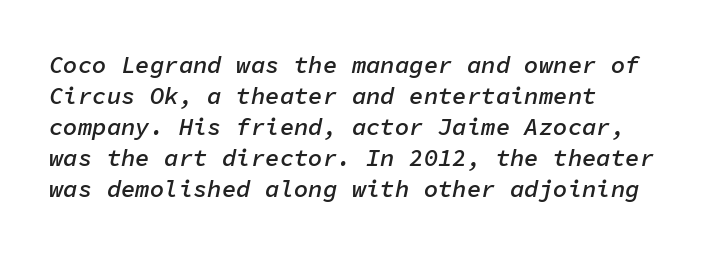
Q: Is the text bold? A: Semi-bold.
Q: Is the text italic (slanted)? A: Yes, it leans right by about 11 degrees.
Q: Is the text underlined? A: No.
Q: How is the paragraph aligned? A: Left-aligned.
Q: Is the spacing between letters normal or unusually wide? A: Normal.
Q: Is the spacing between lines tight, normal or loose? A: Normal.
